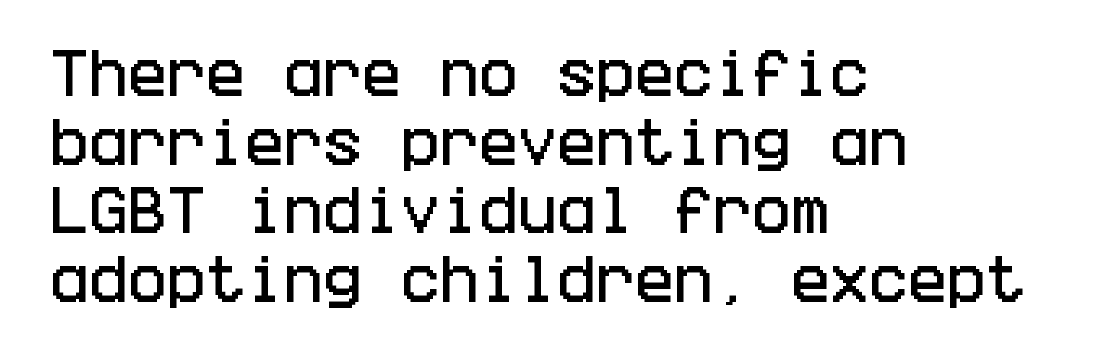
{"serif": "no", "italic": "no", "width": "condensed", "stroke_contrast": "low", "x_height": "large", "underline": "no", "align": "left", "line_spacing": "normal", "line_spacing_ratio": 1.32, "letter_spacing": "normal", "letter_spacing_em": 0.0, "glyph_px": 52}
